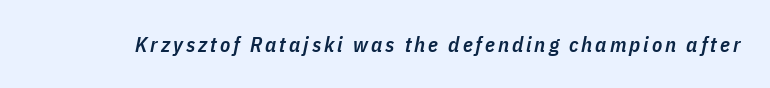
Q: Is the text bold? A: Semi-bold.
Q: Is the text italic (slanted)? A: Yes, it leans right by about 11 degrees.
Q: Is the text underlined? A: No.
